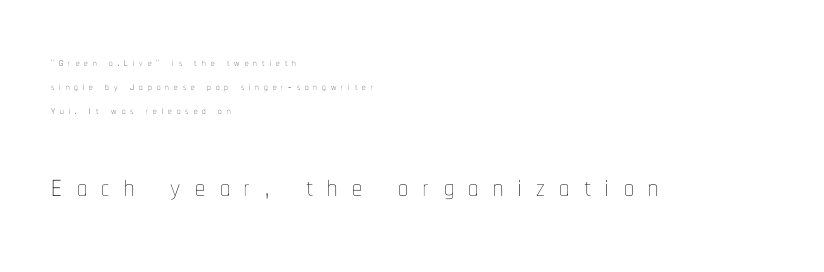
The image shows 40 px thin, condensed type, upright; set left-aligned, line spacing 1.71x, unusually wide letter spacing (+0.36 em), not underlined; the second (bottom) block is 2.86x larger; low stroke contrast and a medium x-height.
